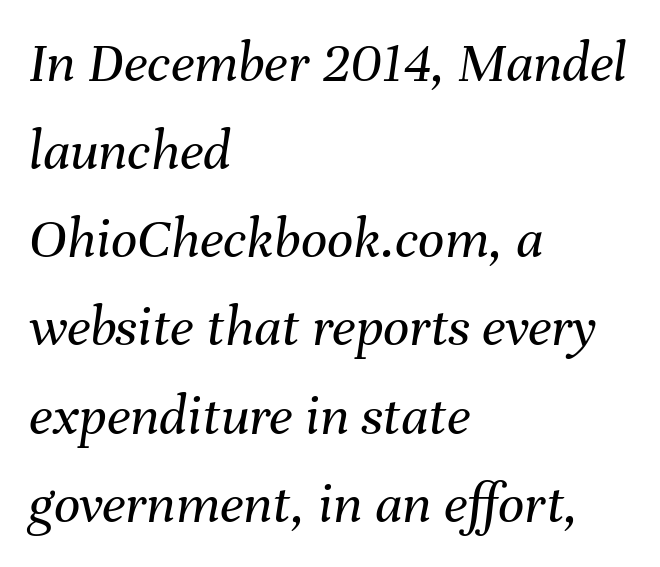
{"italic": "yes", "lean": "right", "slant_degrees": 8, "bold": "no", "weight": "regular", "width": "normal", "stroke_contrast": "medium", "x_height": "medium", "monospaced": "no", "underline": "no", "align": "left", "line_spacing": "normal", "line_spacing_ratio": 1.52, "letter_spacing": "normal", "letter_spacing_em": 0.0, "glyph_px": 58}
